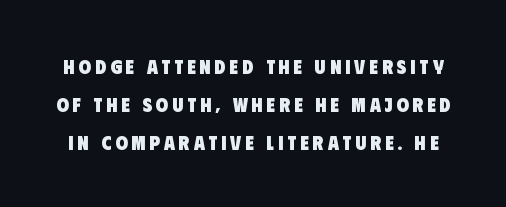
Q: Is the text bold? A: Yes.
Q: Is the text underlined? A: No.
Q: Is the spacing between letters normal or unusually wide? A: Unusually wide.
Q: Is the spacing between lines tight, normal or loose? A: Loose.
